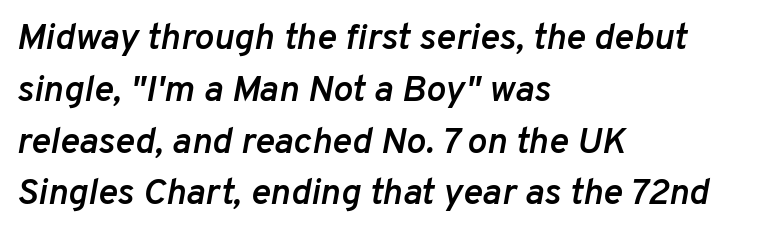
The image shows 37 px semibold type, italic (leaning right); set left-aligned, normal line spacing (1.4x), normal letter spacing, not underlined; low stroke contrast and a medium x-height.
